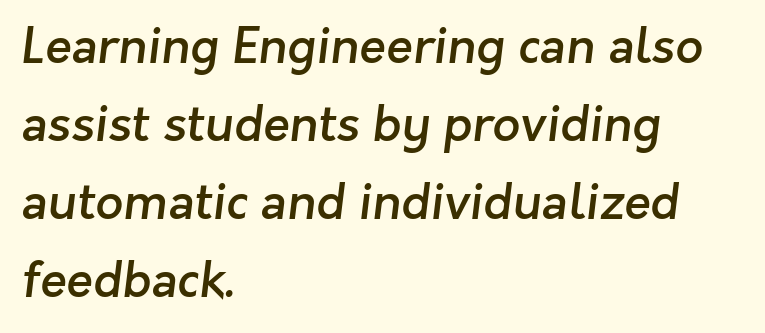
Compared with typical paragraphs, the rows here are spaced about the same. Nothing unusual about the tracking: characters are spaced as the font intends. The passage shown is typed in a proportional face where columns would drift. A clean baseline with only descenders dipping below it. This sample is left-justified, so line endings fall wherever the words run out. Each letter's strokes conclude bluntly, with no projecting serifs.
